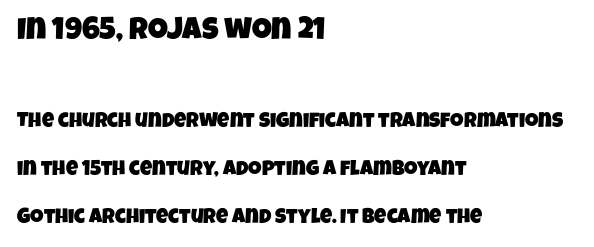
Unlike a traditional serif, this face leaves its strokes unadorned. This rendering leaves character spacing at its baseline value. Which of the two is more prominent by size? The first, at the top. Honestly, the rows look like they've been pulled way apart.
